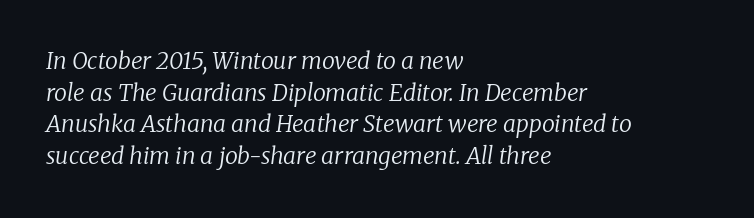
The image shows 23 px text type, italic (leaning right); set left-aligned, normal line spacing (1.38x), normal letter spacing, not underlined.
